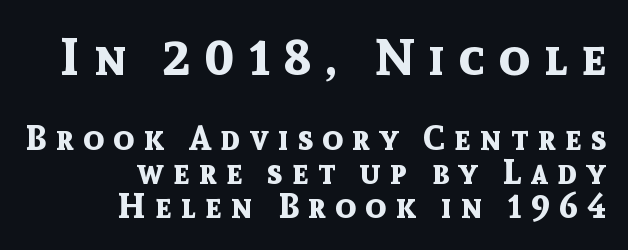
Q: Is the text bold? A: Yes.
Q: Is the text italic (slanted)? A: No, it is upright.
Q: Is the typeface a serif or a sans-serif typeface? A: Sans-serif.
Q: Is the text underlined? A: No.
Q: How is the paragraph aligned? A: Right-aligned.
Q: Is the spacing between letters normal or unusually wide? A: Unusually wide.
Q: Is the spacing between lines tight, normal or loose? A: Tight.
Q: Which block of text is set in a larger size, the first (top) or the second (bottom)? A: The first (top) one.
Q: Width (condensed, normal, or wide)? A: Normal.
Q: x-height? A: Medium.
Q: Monospaced? A: No.
